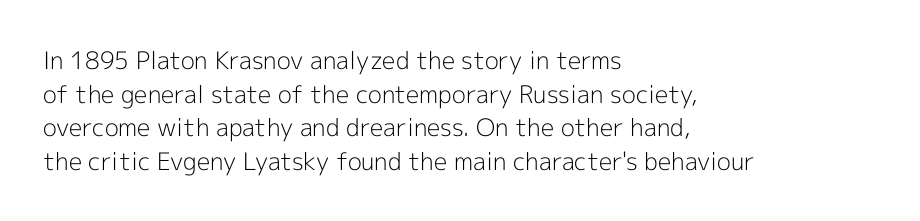
Does the copy run flush right? No — it runs flush left. Does extra space separate the letters? No, they use regular spacing. The letters look calm and open, with moderate or lighter stems. Beneath every word, the page is bare. Normally led — the rows are evenly, conventionally spaced.
